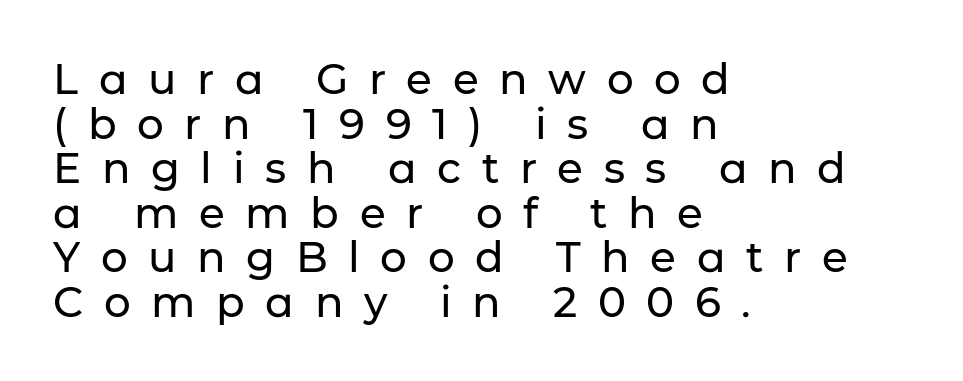
Compared with typical paragraphs, the rows here are closer together. In terms of letterspacing, this is a distinctly airy, spread setting. Only glyphs here, with clear space below each row. Do the characters align in a grid? No, the font is proportional.
